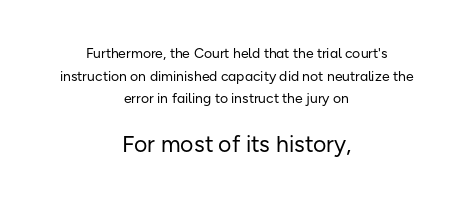
The image shows 23 px text type, upright; set centered, normal line spacing (1.61x), normal letter spacing, not underlined; the second (bottom) block is 1.64x larger.
